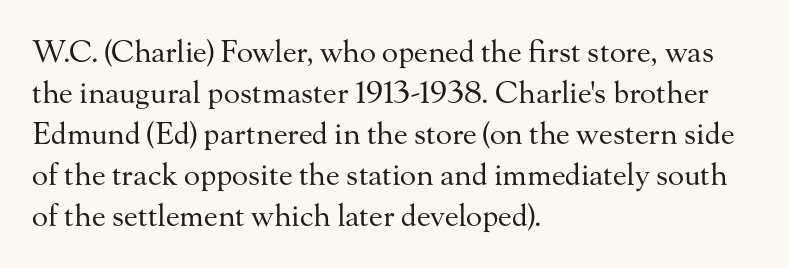
The image shows 30 px regular-weight serif type, upright; set left-aligned, normal line spacing (1.37x), normal letter spacing, not underlined; medium stroke contrast and a small x-height.
